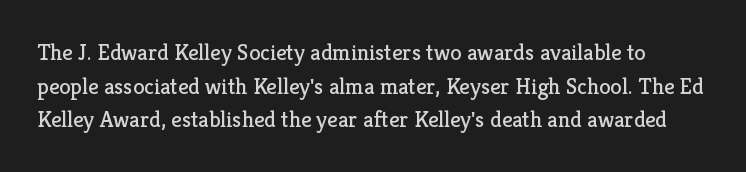
Default kerning and tracking; the words read as compact shapes. Weight: not bold — regular or lighter. Every character sits straight up, as roman type does. The rendering uses a moderate line-height, typical for paragraphs.
